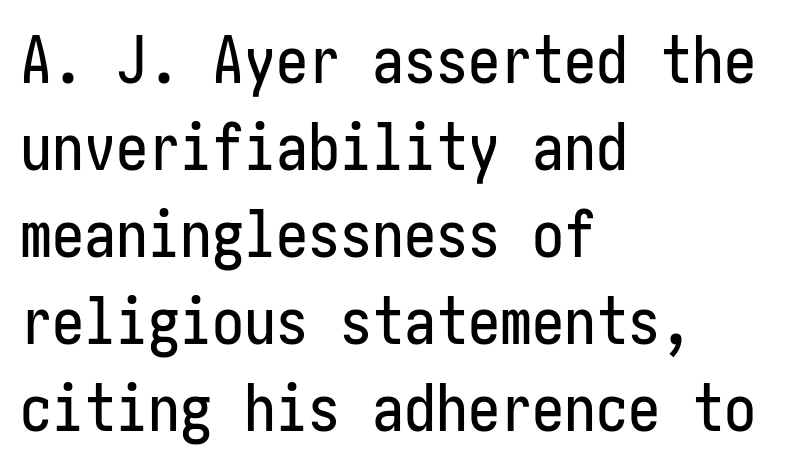
The image shows 64 px condensed sans-serif type, upright; set left-aligned, normal line spacing (1.36x), normal letter spacing, not underlined; low stroke contrast and a medium x-height.
